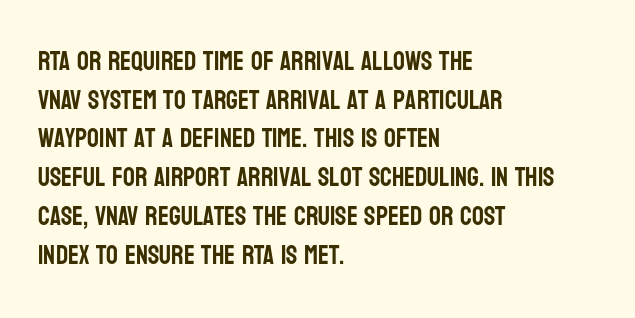
The image shows 26 px text type, upright; set left-aligned, normal line spacing (1.49x), normal letter spacing, not underlined.
